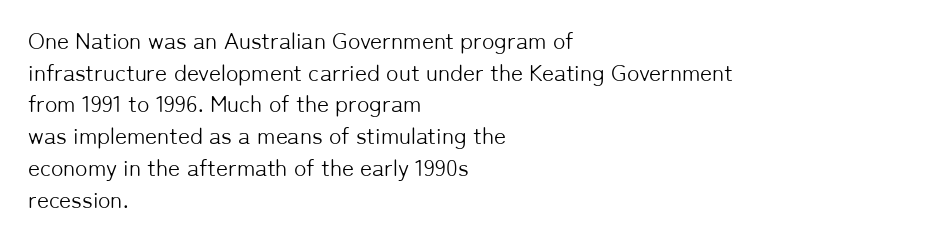
A roman cut, with each character standing at attention. Line spacing here is normal. The text block is weighted toward the left margin, trailing off unevenly rightward. Lines of text with bare space underneath. Nothing unusual about the tracking: characters are spaced as the font intends. A quiet, ordinary-to-light weight characterises the typeface.
